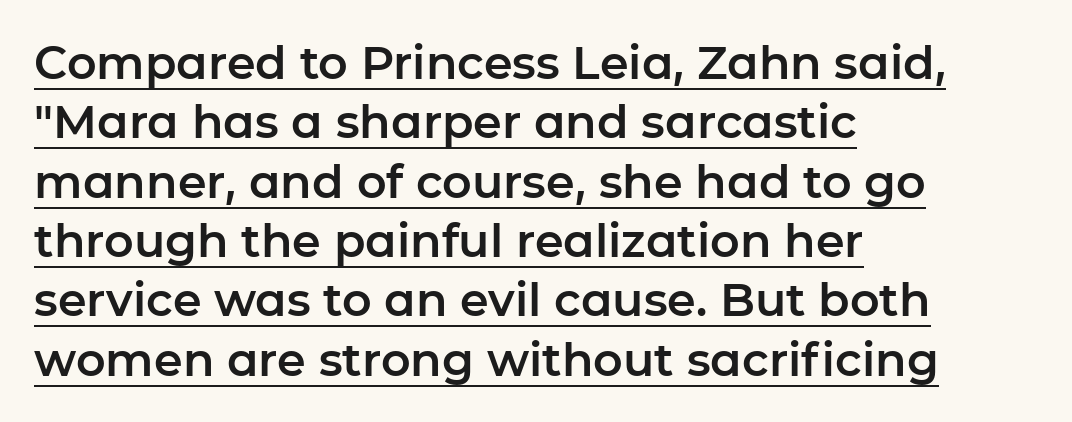
Quick note: not italic, upright. Looks like regular typesetting: each glyph gets only the width it needs. The passage shown is underscored from start to finish. The letterforms sit shoulder to shoulder at normal distance. Line spacing here is normal. A typesetter would label this face a sans.
